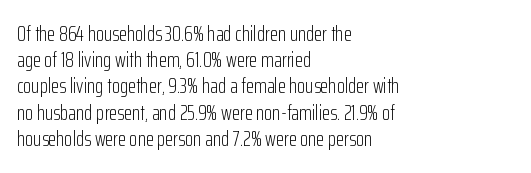
{"italic": "no", "bold": "no", "underline": "no", "align": "left", "line_spacing": "normal", "line_spacing_ratio": 1.25, "letter_spacing": "normal", "letter_spacing_em": 0.0, "glyph_px": 21}
